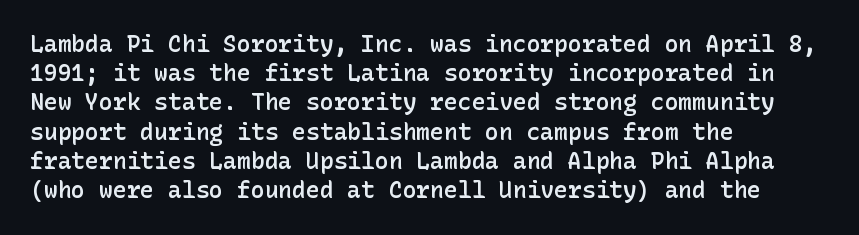
{"italic": "no", "bold": "semi", "underline": "no", "align": "left", "line_spacing": "normal", "line_spacing_ratio": 1.27, "letter_spacing": "normal", "letter_spacing_em": 0.0, "glyph_px": 23}
